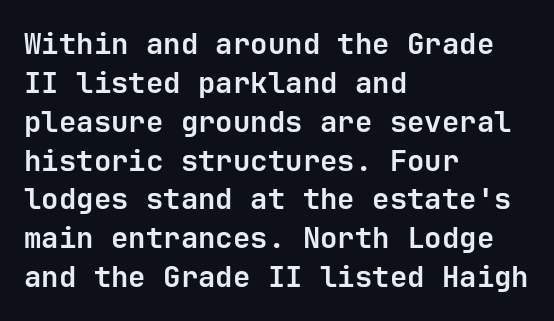
{"serif": "no", "italic": "no", "bold": "yes", "weight": "bold", "width": "normal", "stroke_contrast": "low", "x_height": "medium", "monospaced": "yes", "underline": "no", "align": "left", "line_spacing": "normal", "line_spacing_ratio": 1.34, "letter_spacing": "normal", "letter_spacing_em": 0.0, "glyph_px": 29}
